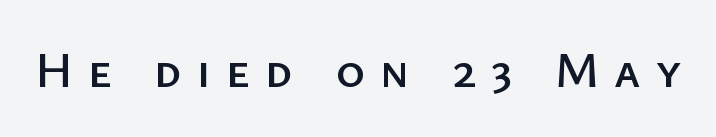
The image shows 49 px sans-serif type, upright; set unusually wide letter spacing (+0.31 em), not underlined; low stroke contrast and a medium x-height.
